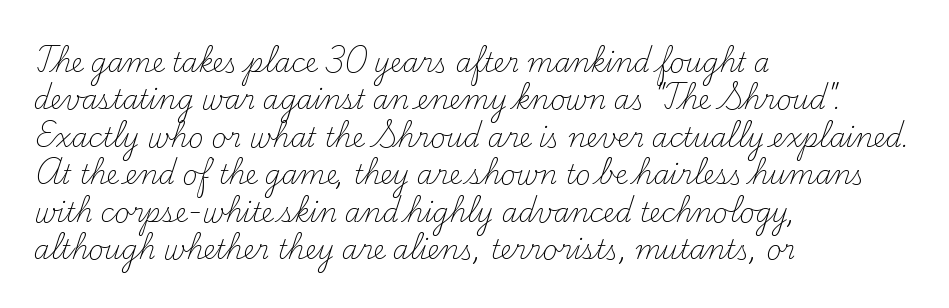
The image shows 26 px text type; set left-aligned, normal line spacing (1.44x), normal letter spacing, not underlined.
